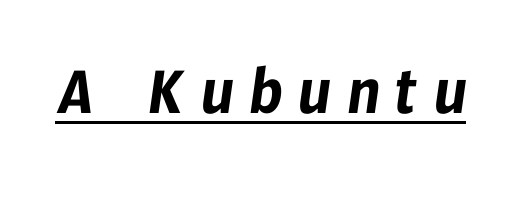
{"serif": "no", "width": "condensed", "stroke_contrast": "low", "x_height": "medium", "monospaced": "no", "underline": "yes", "letter_spacing": "wide", "letter_spacing_em": 0.23, "glyph_px": 70}
